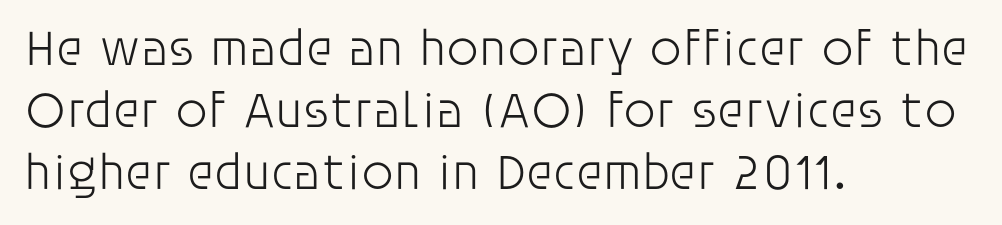
Q: Is the text bold? A: No.
Q: Is the text italic (slanted)? A: No, it is upright.
Q: Is the typeface a serif or a sans-serif typeface? A: Sans-serif.
Q: Is the text underlined? A: No.
Q: How is the paragraph aligned? A: Left-aligned.
Q: Is the spacing between letters normal or unusually wide? A: Normal.
Q: Width (condensed, normal, or wide)? A: Normal.
Q: Stroke contrast? A: Low.
Q: x-height? A: Large.
Q: Monospaced? A: No.
